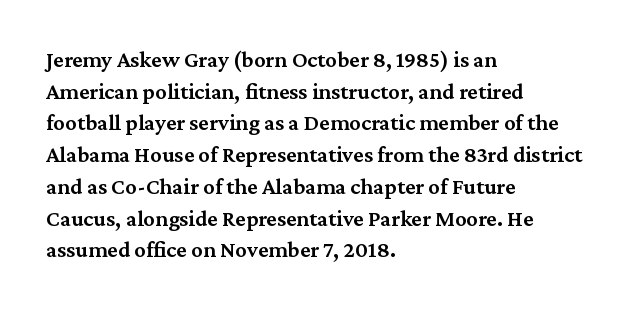
How would I describe the line gaps? Plain and ordinary. A fair bit of extra ink — the face is semibold, not bold. Check the space under the baseline: it is left empty. Style check: upright.
